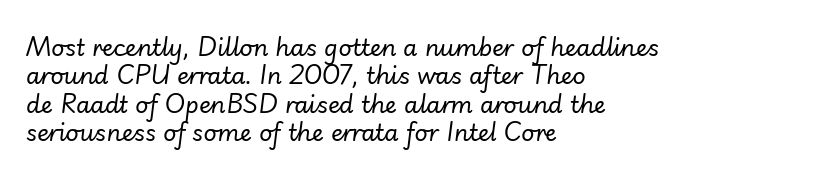
Q: Is the text bold? A: No.
Q: Is the text italic (slanted)? A: Yes, it leans right by about 7 degrees.
Q: Is the text underlined? A: No.
Q: How is the paragraph aligned? A: Left-aligned.
Q: Is the spacing between letters normal or unusually wide? A: Normal.
